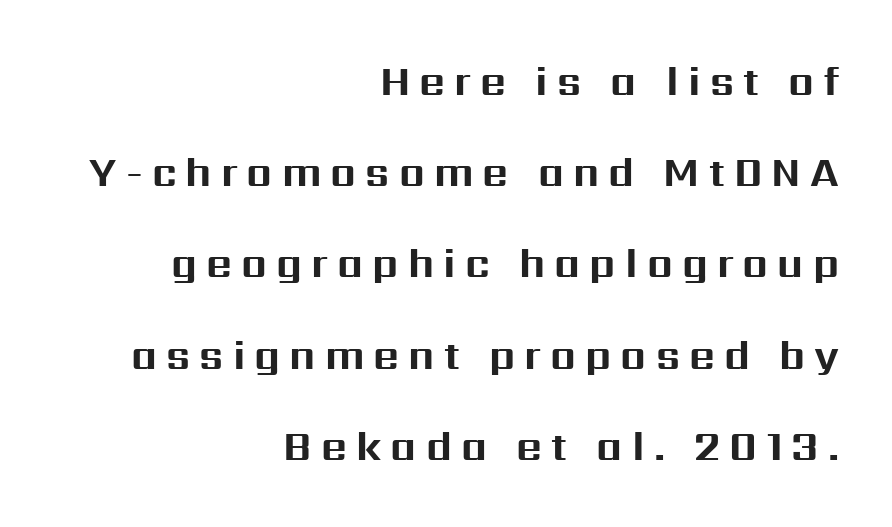
Beneath every word, the page is bare. Does the lettering tilt? It doesn't — this is upright. Students, this is bold: see how much ink each stroke carries. Words appear elongated and porous because spacing is wide. A typesetter would call this proportional, since set widths differ per character. You can tell from the bare stems that sans-serif type was used.
